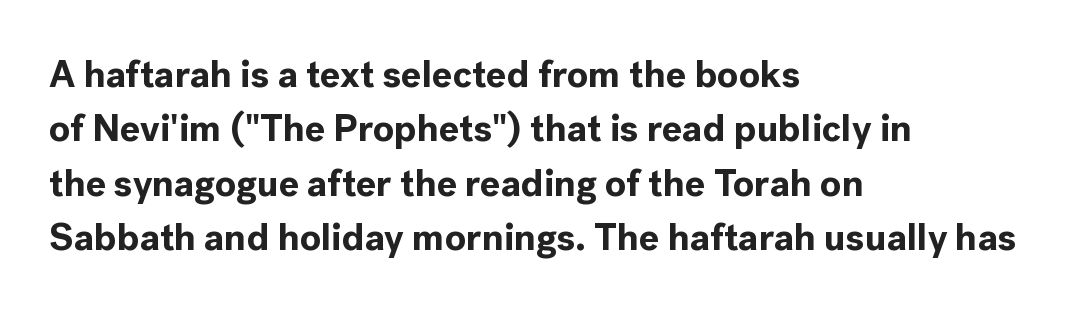
Q: Is the text bold? A: Yes.
Q: Is the text italic (slanted)? A: No, it is upright.
Q: Is the typeface a serif or a sans-serif typeface? A: Sans-serif.
Q: Is the text underlined? A: No.
Q: How is the paragraph aligned? A: Left-aligned.
Q: Is the spacing between letters normal or unusually wide? A: Normal.
Q: Is the spacing between lines tight, normal or loose? A: Normal.
Q: Width (condensed, normal, or wide)? A: Normal.
Q: x-height? A: Medium.
Q: Monospaced? A: No.
